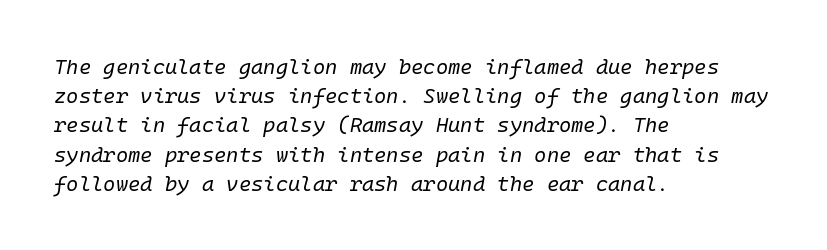
{"italic": "yes", "lean": "right", "slant_degrees": 10, "bold": "no", "underline": "no", "align": "left", "line_spacing": "normal", "line_spacing_ratio": 1.39, "letter_spacing": "normal", "letter_spacing_em": 0.0, "glyph_px": 21}
